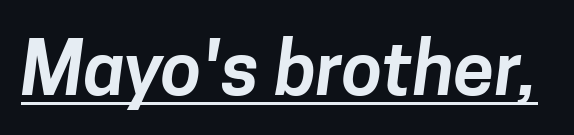
Q: Is the typeface a serif or a sans-serif typeface? A: Sans-serif.
Q: Is the text underlined? A: Yes.
Q: Is the spacing between letters normal or unusually wide? A: Normal.
Q: Width (condensed, normal, or wide)? A: Normal.
Q: Stroke contrast? A: Low.
Q: x-height? A: Medium.
Q: Monospaced? A: No.
